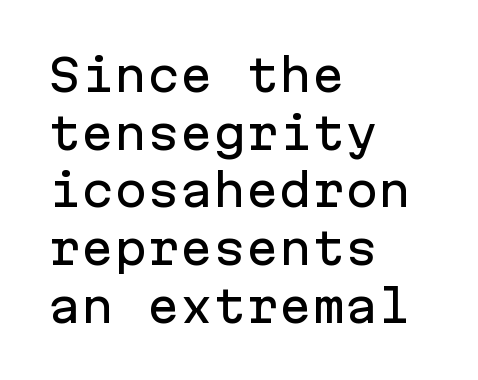
Q: Is the text italic (slanted)? A: No, it is upright.
Q: Is the typeface a serif or a sans-serif typeface? A: Sans-serif.
Q: Is the text underlined? A: No.
Q: How is the paragraph aligned? A: Left-aligned.
Q: Is the spacing between letters normal or unusually wide? A: Normal.
Q: Is the spacing between lines tight, normal or loose? A: Normal.
Q: Width (condensed, normal, or wide)? A: Normal.
Q: Stroke contrast? A: Low.
Q: x-height? A: Medium.
Q: Monospaced? A: Yes.
